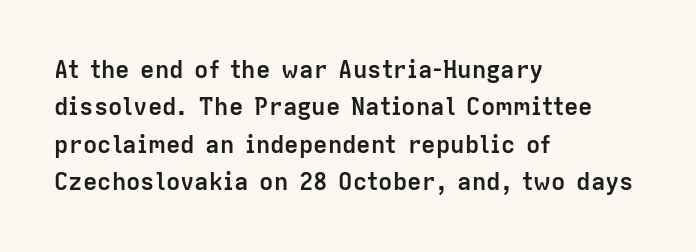
The image shows 24 px bold type, upright; set left-aligned, normal line spacing (1.56x), normal letter spacing, not underlined.
